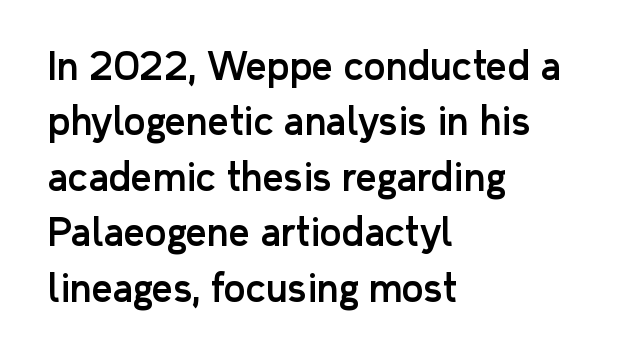
{"serif": "no", "italic": "no", "width": "normal", "stroke_contrast": "low", "x_height": "medium", "monospaced": "no", "underline": "no", "align": "left", "line_spacing": "normal", "line_spacing_ratio": 1.5, "letter_spacing": "normal", "letter_spacing_em": 0.0, "glyph_px": 37}
